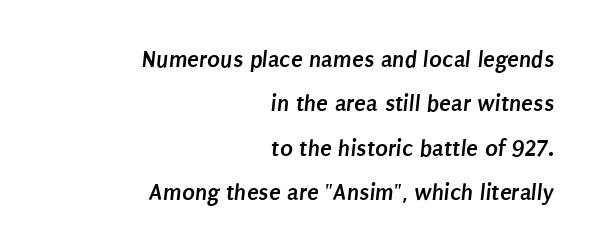
Lines of text with bare space underneath. Line endings align vertically; line beginnings do not. Strokes here are thick enough to call this a true bold. Observe the ordinary spacing: letters are neighbours, not strangers.
